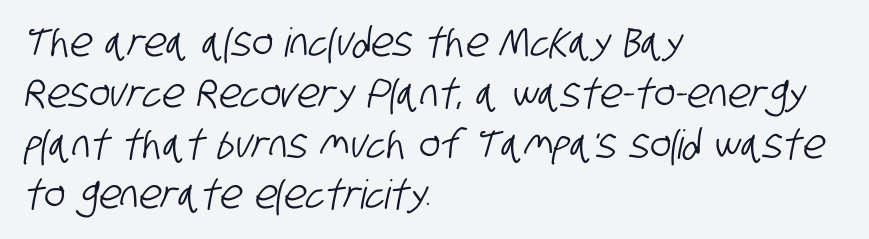
The image shows 40 px condensed sans-serif type; set left-aligned, normal line spacing (1.27x), normal letter spacing, not underlined; low stroke contrast and a large x-height.
